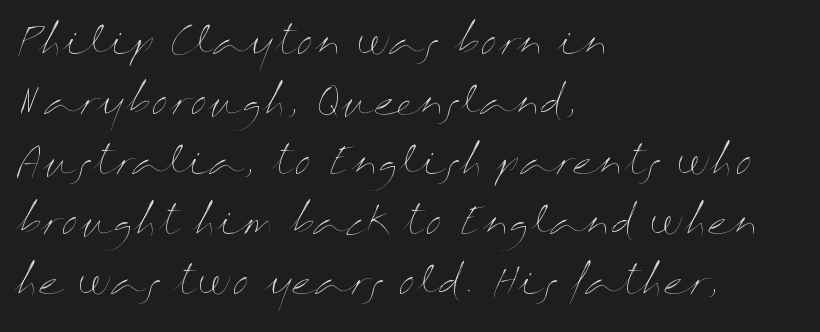
Q: Is the text bold? A: No.
Q: Is the text italic (slanted)? A: Yes.
Q: Is the text underlined? A: No.
Q: How is the paragraph aligned? A: Left-aligned.
Q: Is the spacing between letters normal or unusually wide? A: Normal.
Q: Is the spacing between lines tight, normal or loose? A: Normal.
Q: Width (condensed, normal, or wide)? A: Wide.
Q: Stroke contrast? A: Medium.
Q: x-height? A: Medium.
Q: Monospaced? A: No.
